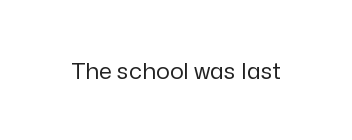
{"italic": "no", "bold": "no", "underline": "no", "letter_spacing": "normal", "letter_spacing_em": 0.0, "glyph_px": 23}
